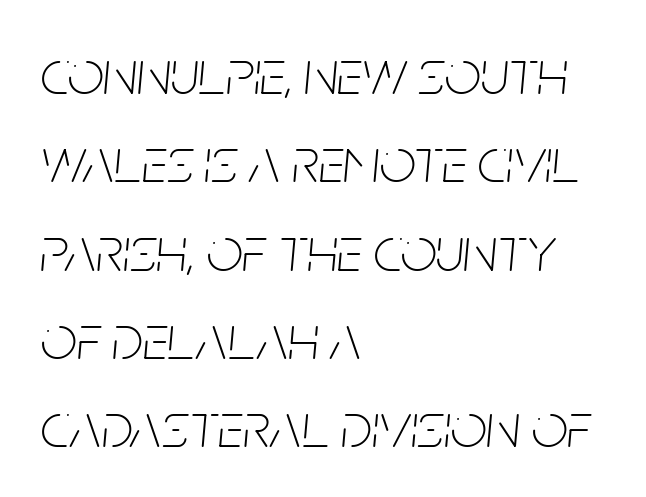
The image shows 64 px thin, condensed type, italic (leaning right); set left-aligned, normal line spacing (1.38x), normal letter spacing, not underlined; low stroke contrast and a large x-height.
